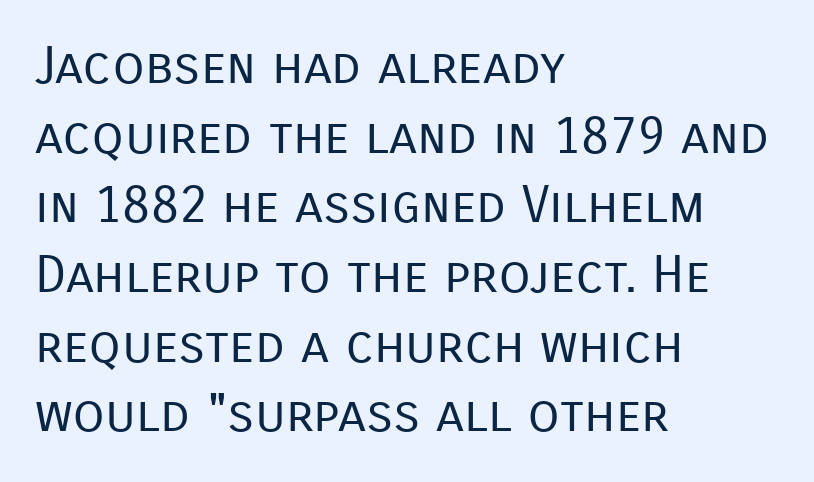
This rendering leaves character spacing at its baseline value. Where is the straight margin? On the left. The foot of each line stays bare and open. This sample has the flowing, uneven cadence of proportional lettering.
